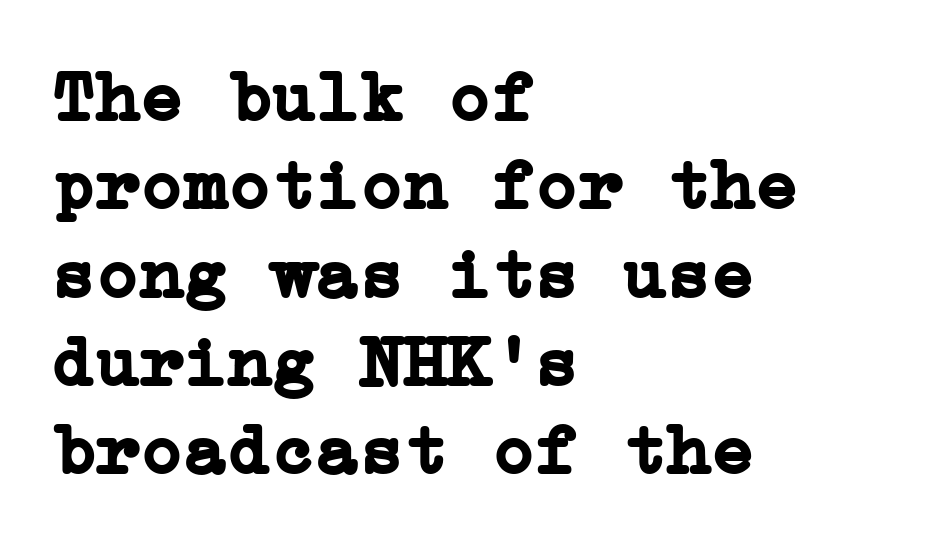
The tracking reads as untouched default to a designer's eye. The strip under each line holds only bare page. The passage shown is typeset with a serif family. The font is running at its bold setting. Notice how the stems are strictly vertical — no italics here.
